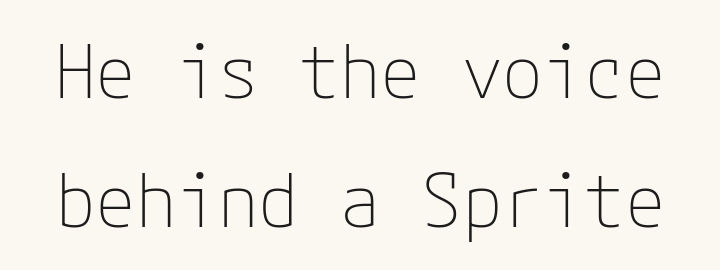
Q: Is the text bold? A: No.
Q: Is the text italic (slanted)? A: No, it is upright.
Q: Is the typeface a serif or a sans-serif typeface? A: Sans-serif.
Q: Is the text underlined? A: No.
Q: Is the spacing between letters normal or unusually wide? A: Normal.
Q: Width (condensed, normal, or wide)? A: Normal.
Q: Stroke contrast? A: Low.
Q: x-height? A: Medium.
